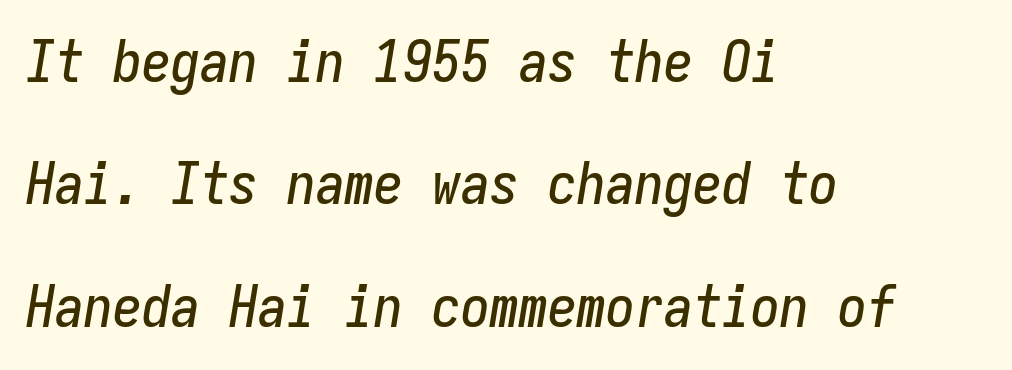
{"italic": "yes", "lean": "right", "slant_degrees": 9, "width": "condensed", "stroke_contrast": "low", "x_height": "medium", "monospaced": "yes", "underline": "no", "align": "left", "line_spacing": "loose", "line_spacing_ratio": 2.11, "letter_spacing": "normal", "letter_spacing_em": 0.0, "glyph_px": 58}
